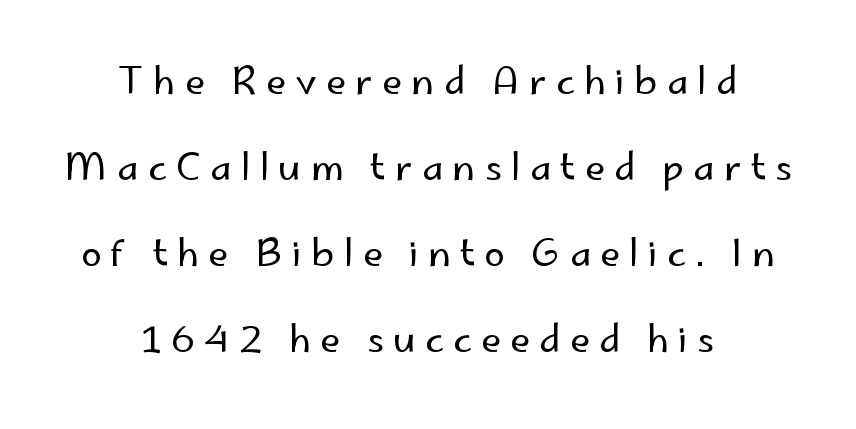
{"serif": "no", "italic": "no", "bold": "no", "weight": "regular", "width": "normal", "stroke_contrast": "low", "x_height": "small", "monospaced": "no", "underline": "no", "align": "center", "line_spacing": "loose", "line_spacing_ratio": 2.32, "letter_spacing": "wide", "letter_spacing_em": 0.25, "glyph_px": 37}
